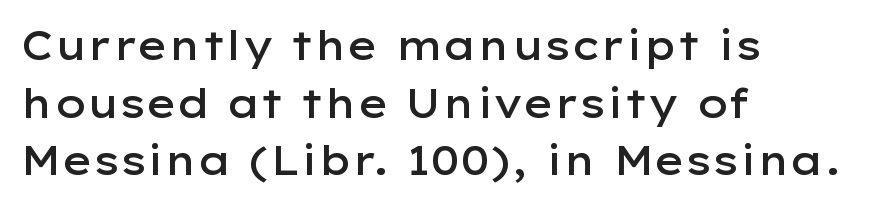
Q: Is the text bold? A: Semi-bold.
Q: Is the text italic (slanted)? A: No, it is upright.
Q: Is the typeface a serif or a sans-serif typeface? A: Sans-serif.
Q: Is the text underlined? A: No.
Q: How is the paragraph aligned? A: Left-aligned.
Q: Is the spacing between letters normal or unusually wide? A: Normal.
Q: Is the spacing between lines tight, normal or loose? A: Normal.
Q: Width (condensed, normal, or wide)? A: Wide.
Q: Stroke contrast? A: Low.
Q: x-height? A: Medium.
Q: Monospaced? A: No.
